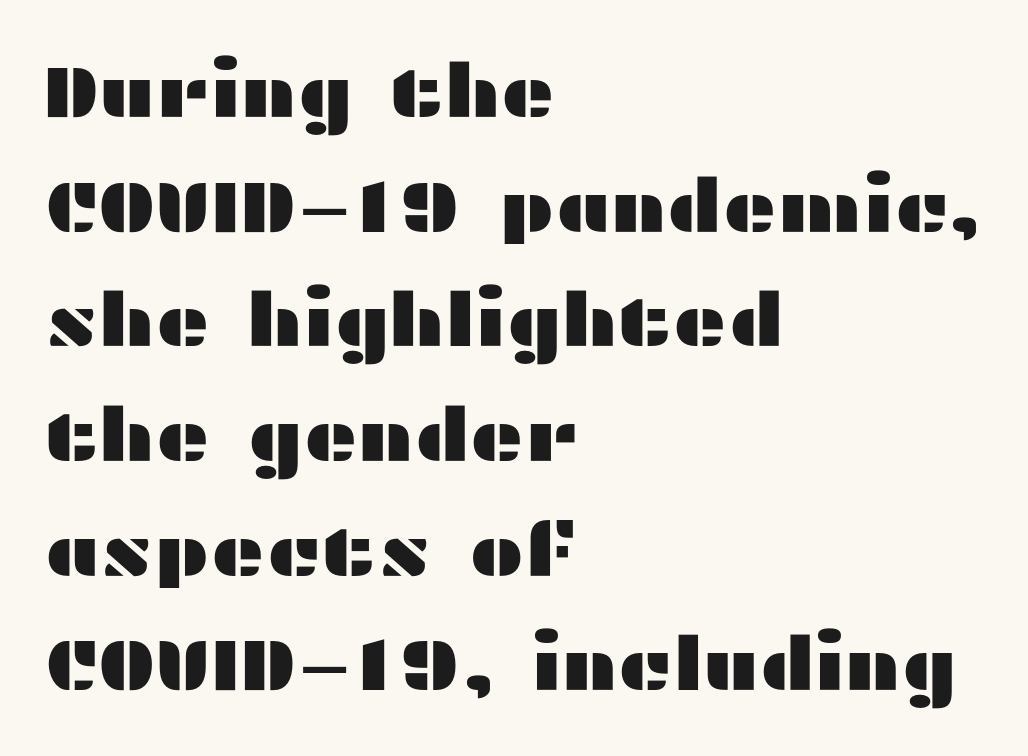
{"serif": "no", "italic": "no", "width": "wide", "stroke_contrast": "medium", "x_height": "medium", "monospaced": "no", "underline": "no", "align": "left", "line_spacing": "normal", "line_spacing_ratio": 1.55, "letter_spacing": "normal", "letter_spacing_em": 0.0, "glyph_px": 74}
